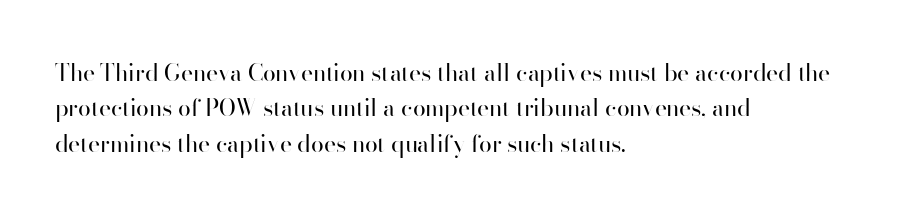
Q: Is the text bold? A: No.
Q: Is the text italic (slanted)? A: No, it is upright.
Q: Is the text underlined? A: No.
Q: How is the paragraph aligned? A: Left-aligned.
Q: Is the spacing between letters normal or unusually wide? A: Normal.
Q: Is the spacing between lines tight, normal or loose? A: Normal.
